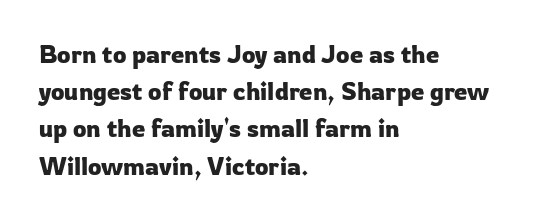
The image shows 24 px text type, upright; set left-aligned, normal line spacing (1.55x), normal letter spacing, not underlined.
